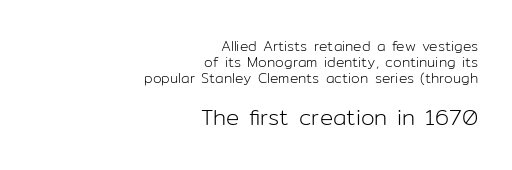
{"italic": "no", "bold": "no", "underline": "no", "align": "right", "line_spacing": "tight", "line_spacing_ratio": 1.14, "letter_spacing": "normal", "letter_spacing_em": 0.0, "larger_block": "second", "size_ratio": 1.57, "glyph_px": 22}
